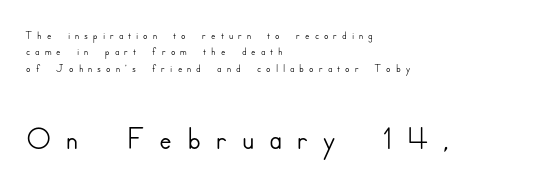
{"serif": "no", "italic": "no", "width": "normal", "stroke_contrast": "low", "x_height": "small", "monospaced": "no", "underline": "no", "align": "left", "line_spacing": "tight", "line_spacing_ratio": 1.02, "letter_spacing": "wide", "letter_spacing_em": 0.31, "larger_block": "second", "size_ratio": 2.94, "glyph_px": 47}
